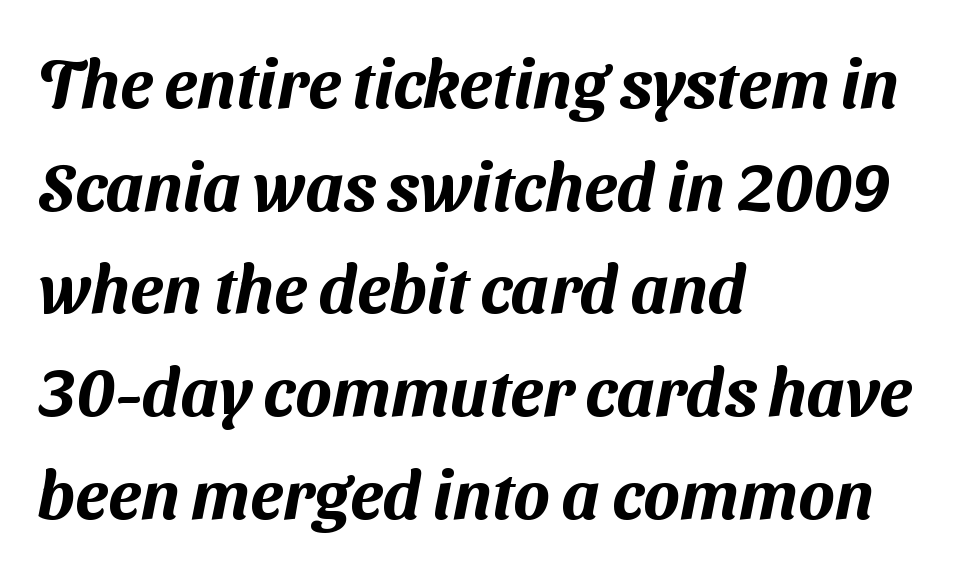
To sum up the face: it is a sans, with no serifs. The face used here is proportionally spaced, like ordinary book or web type. The horizontal fit of the characters is conventional and even. Unmarked baselines from the first word to the last. Line starts are locked; line ends wander.
